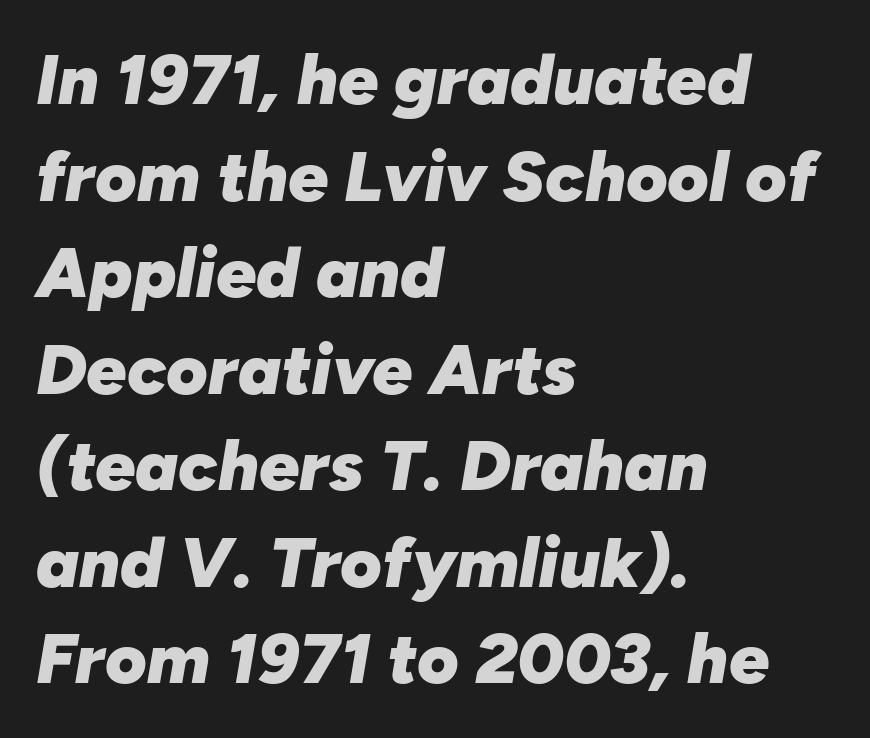
The image shows 71 px heavy type, italic (leaning right); set left-aligned, normal line spacing (1.36x), normal letter spacing, not underlined; low stroke contrast and a medium x-height.
